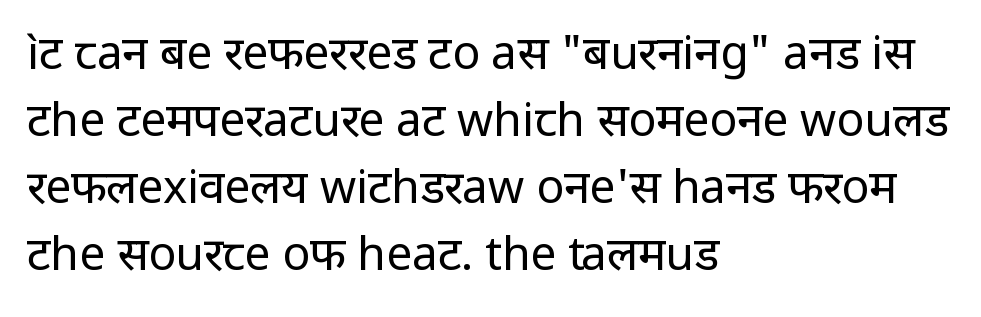
In terms of letterspacing, this is plain default setting. The rendering uses natural spacing where letterforms have individual widths. Summary of weight: not heavy and not bold. Each letter's strokes conclude bluntly, with no projecting serifs.
